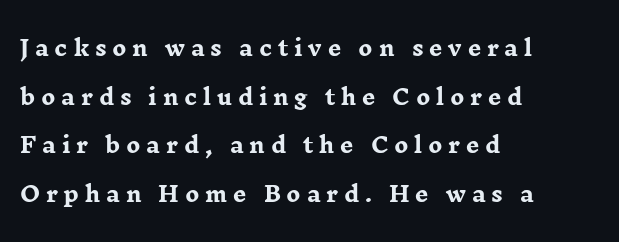
{"italic": "no", "bold": "yes", "underline": "no", "align": "left", "line_spacing": "loose", "line_spacing_ratio": 2.32, "letter_spacing": "wide", "letter_spacing_em": 0.27, "glyph_px": 21}
